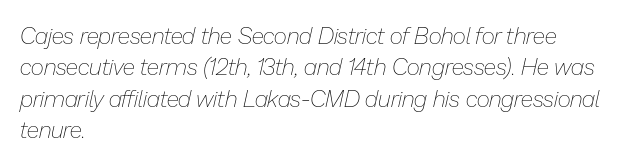
{"italic": "yes", "lean": "right", "slant_degrees": 13, "bold": "no", "underline": "no", "align": "left", "line_spacing": "normal", "line_spacing_ratio": 1.36, "letter_spacing": "normal", "letter_spacing_em": 0.0, "glyph_px": 23}
